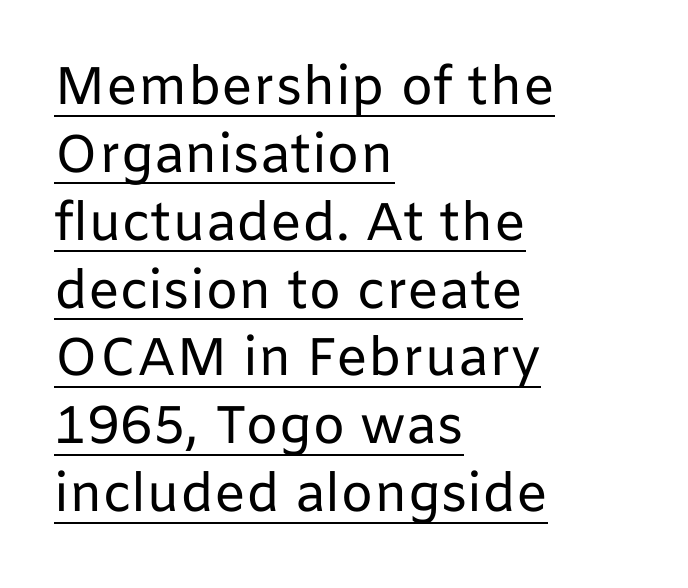
Q: Is the text bold? A: No.
Q: Is the text italic (slanted)? A: No, it is upright.
Q: Is the typeface a serif or a sans-serif typeface? A: Sans-serif.
Q: Is the text underlined? A: Yes.
Q: How is the paragraph aligned? A: Left-aligned.
Q: Is the spacing between letters normal or unusually wide? A: Normal.
Q: Is the spacing between lines tight, normal or loose? A: Normal.
Q: Width (condensed, normal, or wide)? A: Normal.
Q: Stroke contrast? A: Low.
Q: x-height? A: Medium.
Q: Monospaced? A: No.
